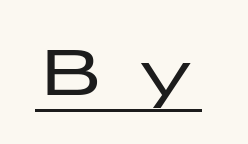
The image shows 65 px wide sans-serif type, upright; set unusually wide letter spacing (+0.36 em), underlined; low stroke contrast and a medium x-height.
